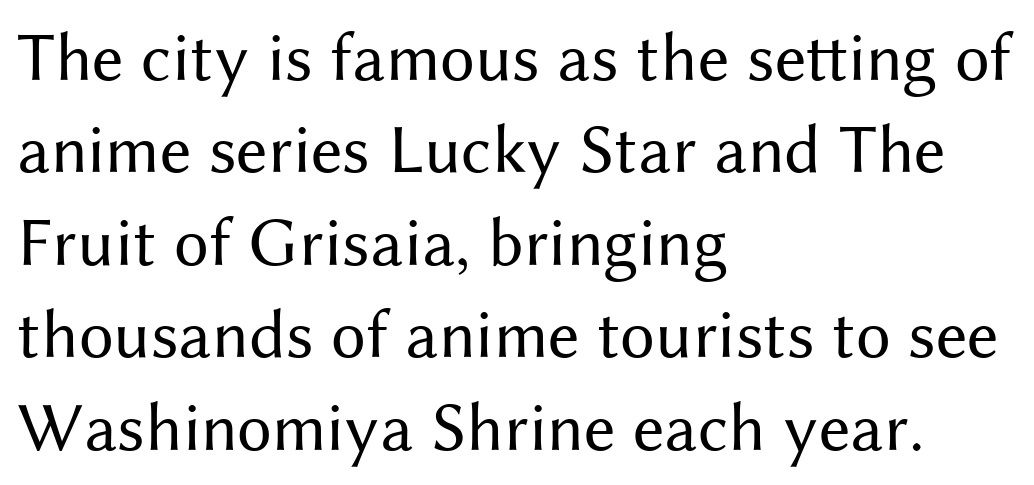
The face used here is proportionally spaced, like ordinary book or web type. No feet cap the strokes, marking this as sans-serif type. Is this a heavy cut? Hardly; it is regular or lighter. Quick note: underline off. Characters follow at the spacing the type designer built in. Each new line begins a customary step beneath the previous one.
